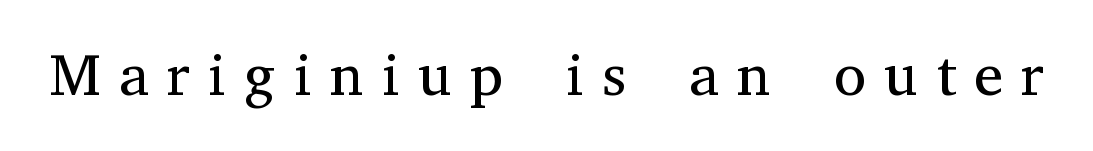
Do the characters align in a grid? No, the font is proportional. Underline: absent. Typographically, this falls in the serif category. Summary of weight: not heavy and not bold. The tracking jumps out immediately: characters are airy and widely separated.
